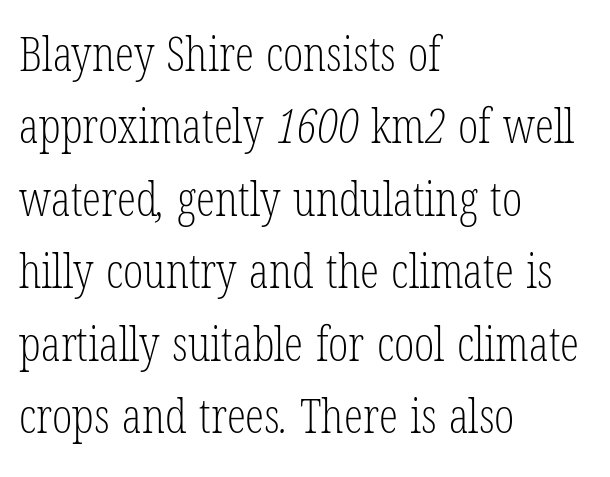
The letterforms sit shoulder to shoulder at normal distance. Letters rest on an invisible, unmarked baseline. Alignment: flush left. Stroke thickness stays within the range of a standard reading face or lighter. To sum up the face: it has serifs.
